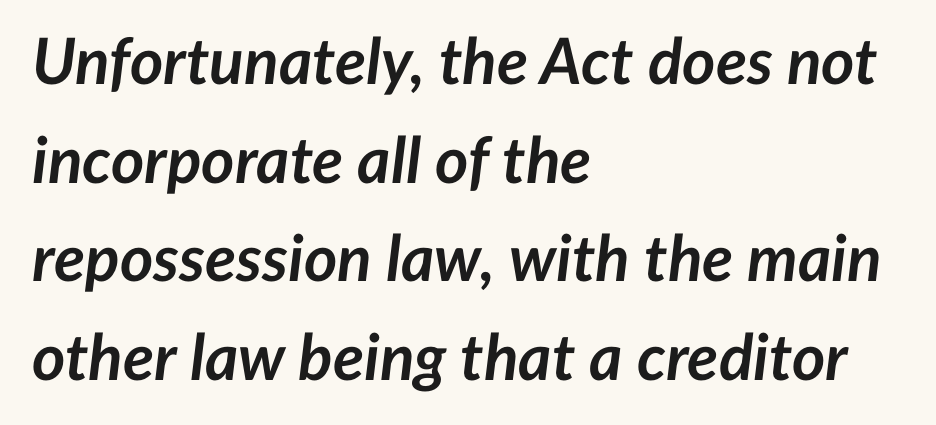
{"italic": "yes", "lean": "right", "slant_degrees": 7, "bold": "yes", "weight": "semibold", "width": "normal", "stroke_contrast": "low", "x_height": "medium", "monospaced": "no", "underline": "no", "align": "left", "line_spacing": "normal", "line_spacing_ratio": 1.54, "letter_spacing": "normal", "letter_spacing_em": 0.0, "glyph_px": 64}
